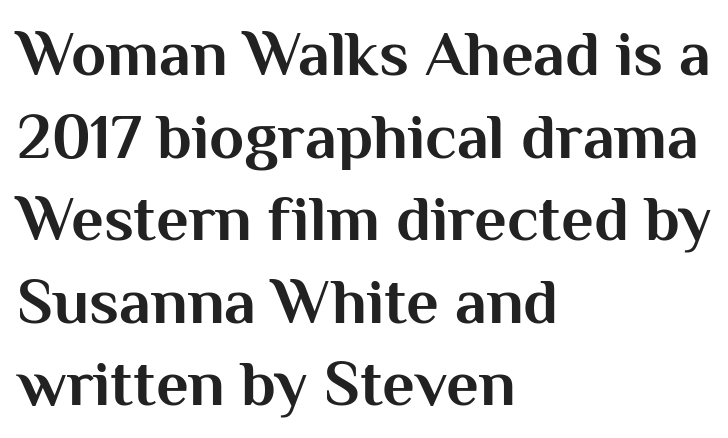
{"serif": "no", "italic": "no", "bold": "yes", "weight": "bold", "width": "normal", "stroke_contrast": "medium", "x_height": "medium", "monospaced": "no", "underline": "no", "align": "left", "line_spacing": "normal", "line_spacing_ratio": 1.29, "letter_spacing": "normal", "letter_spacing_em": 0.0, "glyph_px": 64}
